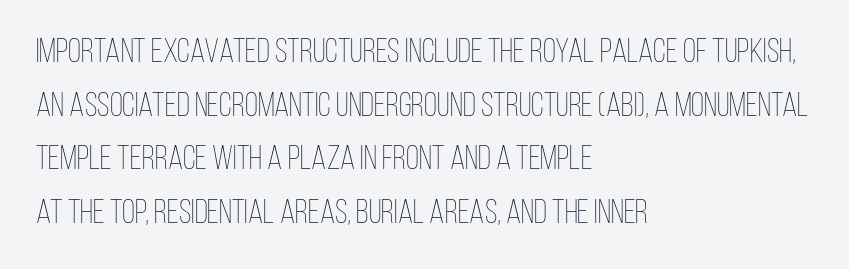
{"italic": "no", "bold": "no", "weight": "thin", "width": "condensed", "stroke_contrast": "low", "x_height": "large", "monospaced": "no", "underline": "no", "align": "left", "line_spacing": "normal", "line_spacing_ratio": 1.58, "letter_spacing": "normal", "letter_spacing_em": 0.0, "glyph_px": 34}
